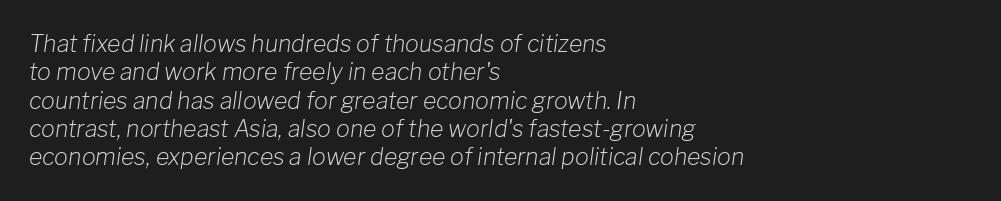
Q: Is the text bold? A: No.
Q: Is the text italic (slanted)? A: Yes, it leans right by about 8 degrees.
Q: Is the text underlined? A: No.
Q: How is the paragraph aligned? A: Left-aligned.
Q: Is the spacing between letters normal or unusually wide? A: Normal.
